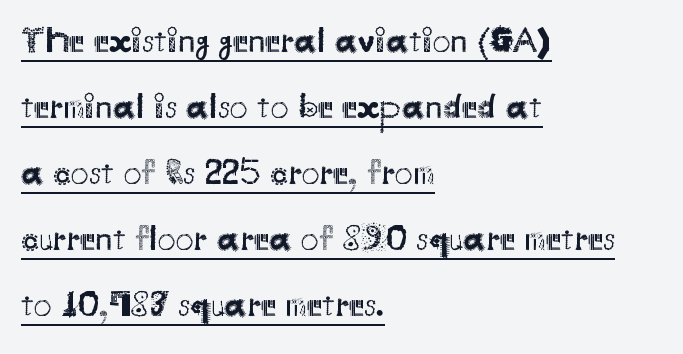
Decoration check: the copy is underlined. Left-aligned paragraph, ragged on the right. Default kerning and tracking; the words read as compact shapes. Each letter keeps its own natural width here, so spacing adapts to shape. Examine the stroke ends and you'll find no serifs. In terms of posture, this sample is upright.
